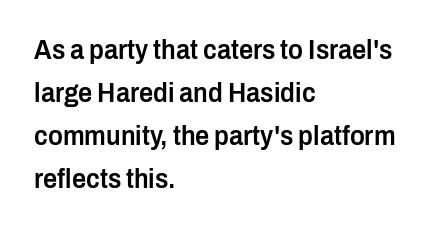
The image shows 28 px semibold, condensed sans-serif type, upright; set left-aligned, normal line spacing (1.53x), normal letter spacing, not underlined; low stroke contrast and a medium x-height.
